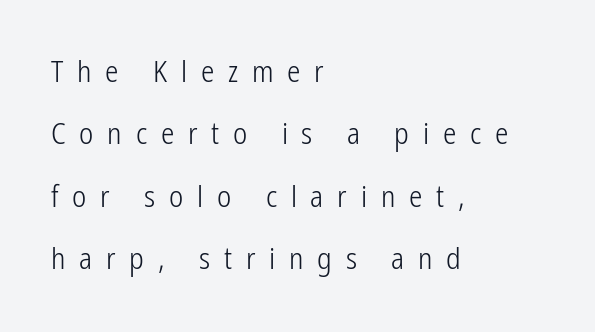
{"serif": "no", "italic": "no", "bold": "no", "weight": "light", "width": "condensed", "stroke_contrast": "low", "x_height": "medium", "monospaced": "no", "underline": "no", "align": "left", "line_spacing": "loose", "line_spacing_ratio": 2.08, "letter_spacing": "wide", "letter_spacing_em": 0.46, "glyph_px": 30}
